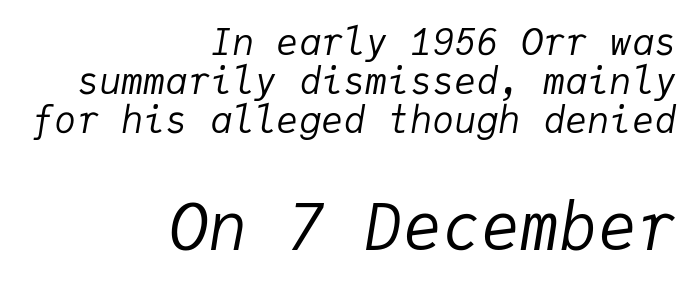
The image shows 65 px regular-weight type, italic (leaning right), monospaced; set right-aligned, tight line spacing (1.05x), normal letter spacing, not underlined; the second (bottom) block is 1.76x larger; low stroke contrast and a medium x-height.
